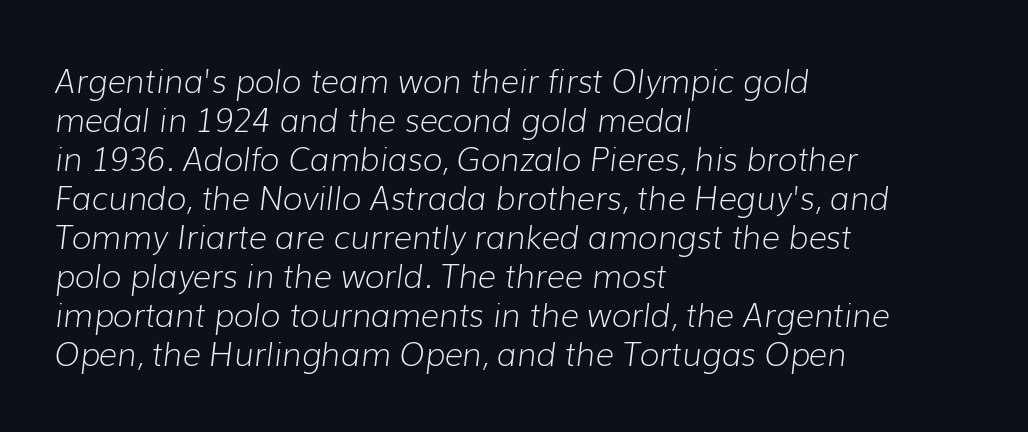
Weight: regular or lighter. The rendering keeps characters at their native spacing. Do the characters align in a grid? No, the font is proportional. The rendering anchors every line to the left-hand side.
